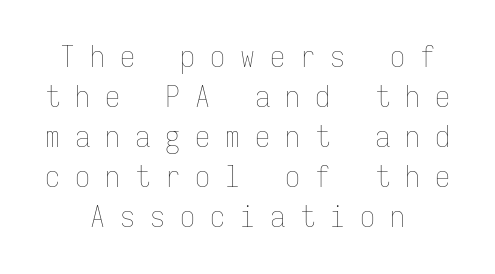
Q: Is the text bold? A: No.
Q: Is the text italic (slanted)? A: No, it is upright.
Q: Is the text underlined? A: No.
Q: How is the paragraph aligned? A: Centered.
Q: Is the spacing between letters normal or unusually wide? A: Unusually wide.
Q: Is the spacing between lines tight, normal or loose? A: Normal.
Q: Width (condensed, normal, or wide)? A: Condensed.
Q: Stroke contrast? A: Low.
Q: x-height? A: Medium.
Q: Monospaced? A: Yes.
